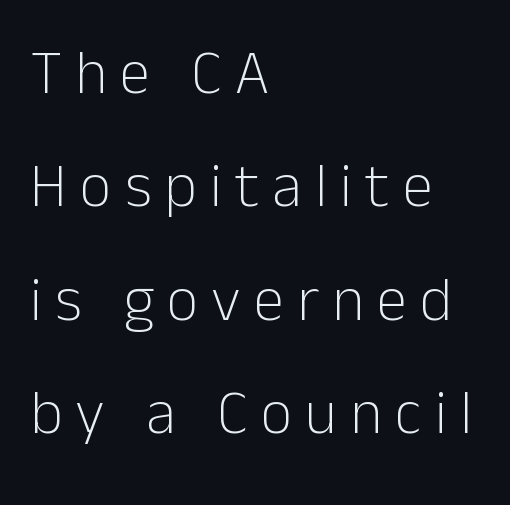
The image shows 62 px light sans-serif type, upright; set left-aligned, line spacing 1.83x, unusually wide letter spacing (+0.21 em), not underlined; low stroke contrast and a medium x-height.
